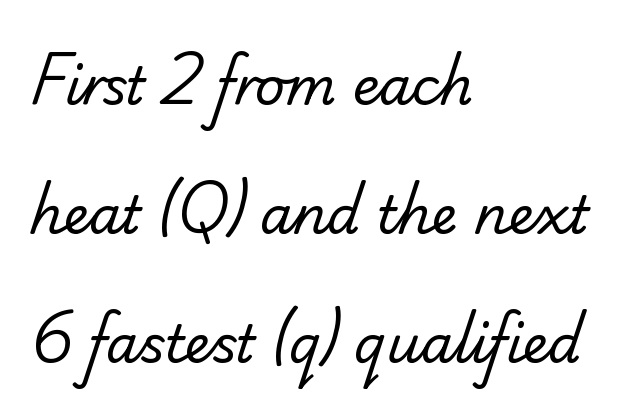
The image shows 52 px regular-weight sans-serif type; set left-aligned, loose line spacing (2.48x), normal letter spacing, not underlined; low stroke contrast and a small x-height.
